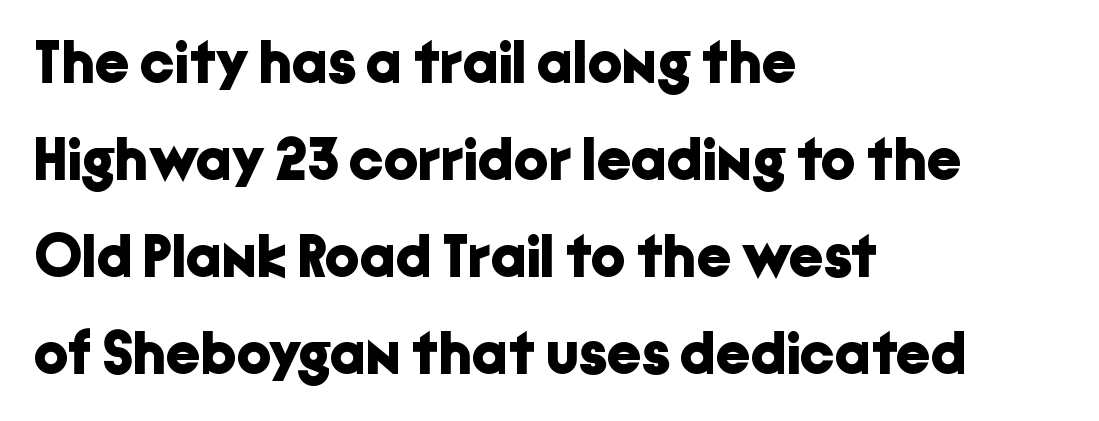
This sample has the flowing, uneven cadence of proportional lettering. Has an underline been added? It has not. Stroke terminals: plain, sans-serif. Inter-character spacing is left at the font's built-in metrics.
